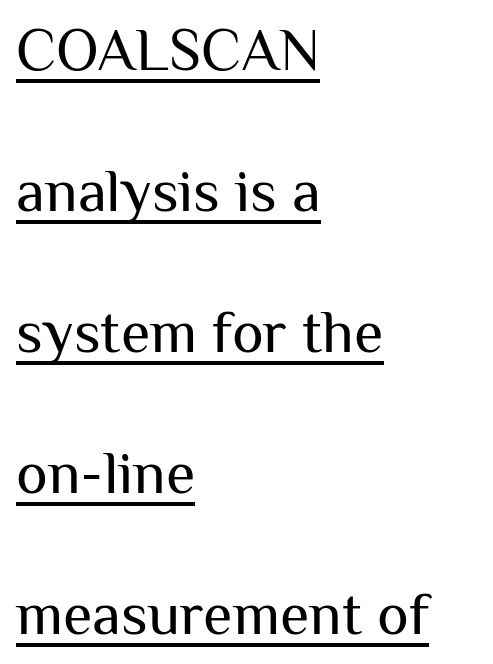
Q: Is the text bold? A: No.
Q: Is the text italic (slanted)? A: No, it is upright.
Q: Is the typeface a serif or a sans-serif typeface? A: Sans-serif.
Q: Is the text underlined? A: Yes.
Q: How is the paragraph aligned? A: Left-aligned.
Q: Is the spacing between letters normal or unusually wide? A: Normal.
Q: Is the spacing between lines tight, normal or loose? A: Loose.
Q: Width (condensed, normal, or wide)? A: Normal.
Q: Stroke contrast? A: Medium.
Q: x-height? A: Medium.
Q: Monospaced? A: No.
